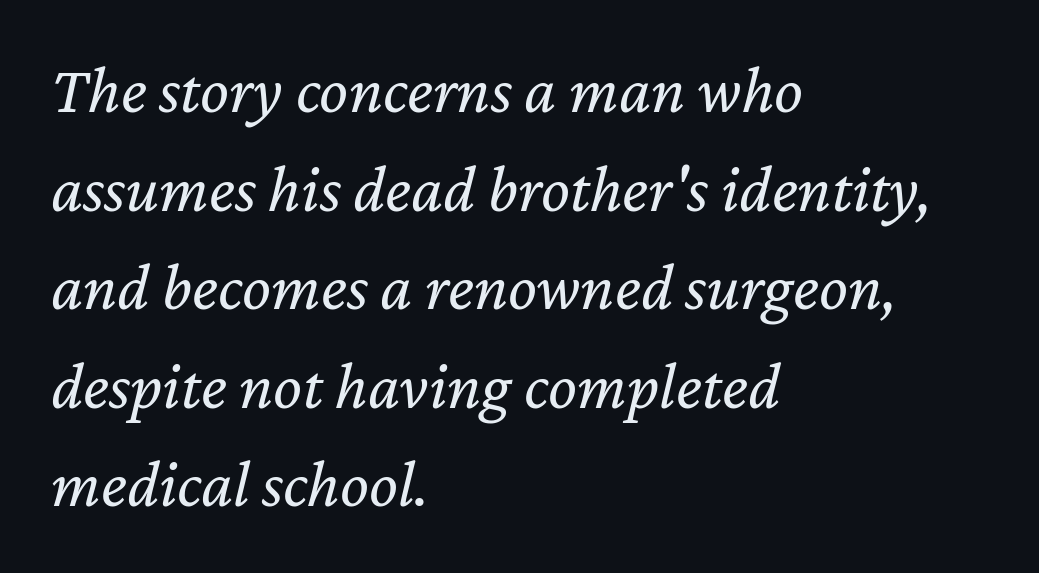
Q: Is the text bold? A: No.
Q: Is the text italic (slanted)? A: Yes, it leans right by about 12 degrees.
Q: Is the text underlined? A: No.
Q: How is the paragraph aligned? A: Left-aligned.
Q: Is the spacing between letters normal or unusually wide? A: Normal.
Q: Is the spacing between lines tight, normal or loose? A: Normal.
Q: Width (condensed, normal, or wide)? A: Normal.
Q: Stroke contrast? A: Low.
Q: x-height? A: Medium.
Q: Monospaced? A: No.
